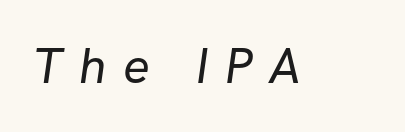
{"serif": "no", "bold": "no", "weight": "regular", "width": "normal", "stroke_contrast": "low", "x_height": "medium", "monospaced": "no", "underline": "no", "letter_spacing": "wide", "letter_spacing_em": 0.33, "glyph_px": 50}
